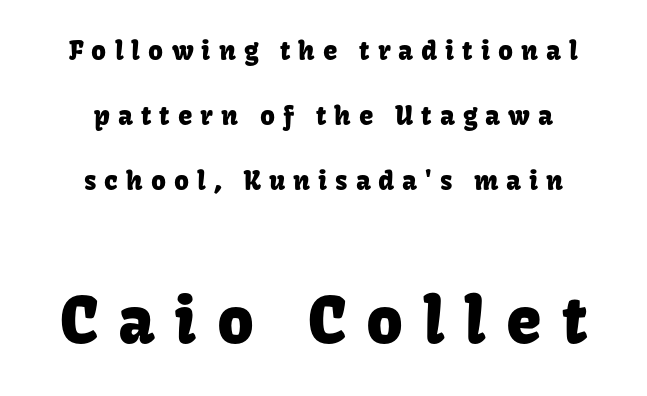
{"serif": "no", "italic": "no", "width": "normal", "stroke_contrast": "low", "x_height": "medium", "monospaced": "no", "underline": "no", "align": "center", "line_spacing": "loose", "line_spacing_ratio": 2.5, "letter_spacing": "wide", "letter_spacing_em": 0.31, "larger_block": "second", "size_ratio": 2.46, "glyph_px": 64}
